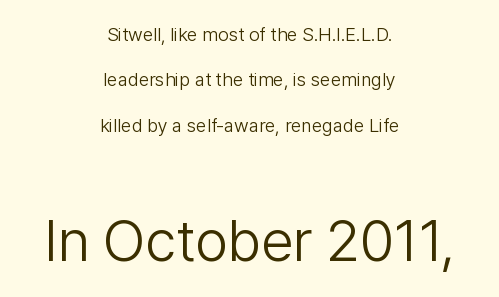
The image shows 58 px light sans-serif type, upright; set centered, loose line spacing (2.39x), normal letter spacing, not underlined; the second (bottom) block is 3.05x larger; low stroke contrast and a medium x-height.
